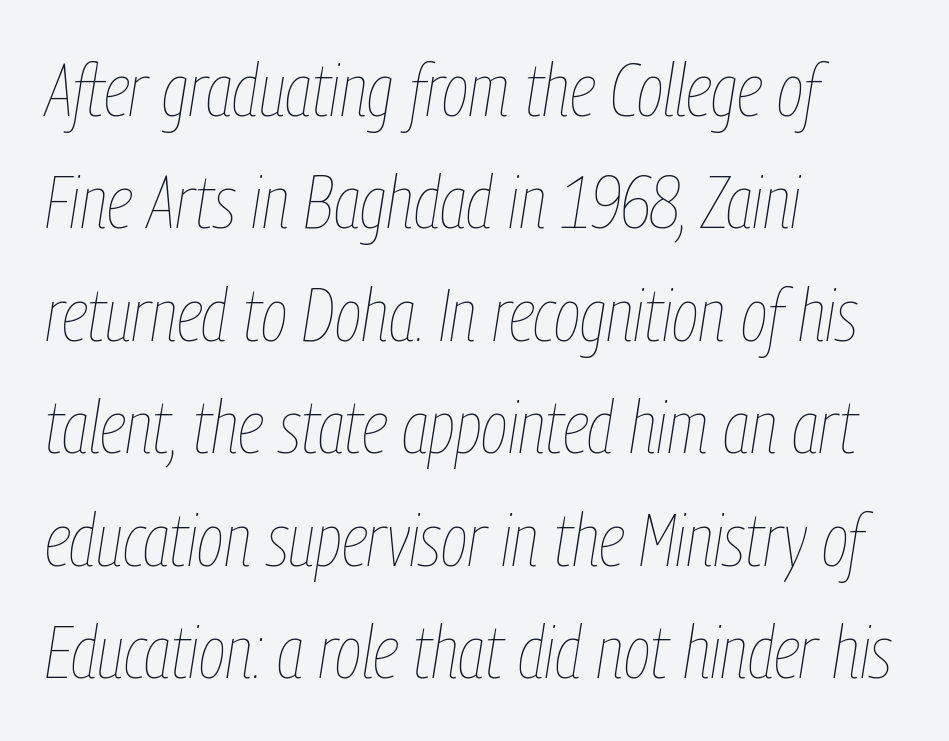
Q: Is the text bold? A: No.
Q: Is the text italic (slanted)? A: Yes, it leans right by about 9 degrees.
Q: Is the text underlined? A: No.
Q: How is the paragraph aligned? A: Left-aligned.
Q: Is the spacing between letters normal or unusually wide? A: Normal.
Q: Is the spacing between lines tight, normal or loose? A: Normal.
Q: Width (condensed, normal, or wide)? A: Condensed.
Q: Stroke contrast? A: Low.
Q: x-height? A: Medium.
Q: Monospaced? A: No.
